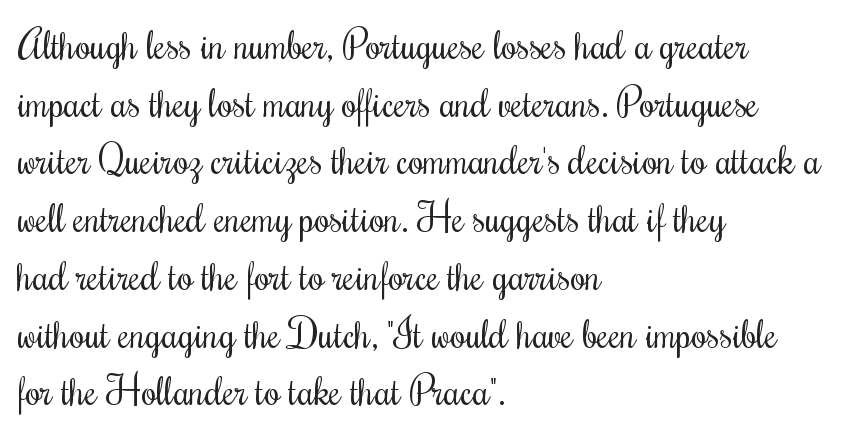
The passage shown is not underscored anywhere. The rendering uses natural spacing where letterforms have individual widths. Each word holds together tightly as a unit, with standard inter-letter gaps. Casual observation: everything's shoved over to the left.
